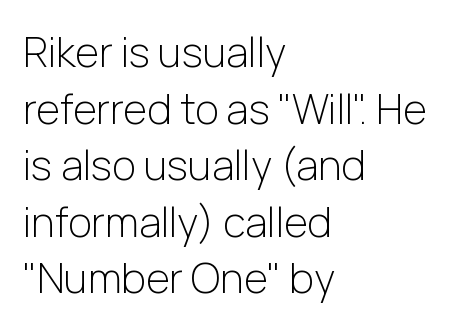
Q: Is the text bold? A: No.
Q: Is the text italic (slanted)? A: No, it is upright.
Q: Is the typeface a serif or a sans-serif typeface? A: Sans-serif.
Q: Is the text underlined? A: No.
Q: How is the paragraph aligned? A: Left-aligned.
Q: Is the spacing between letters normal or unusually wide? A: Normal.
Q: Is the spacing between lines tight, normal or loose? A: Normal.
Q: Width (condensed, normal, or wide)? A: Normal.
Q: Stroke contrast? A: Low.
Q: x-height? A: Medium.
Q: Monospaced? A: No.
